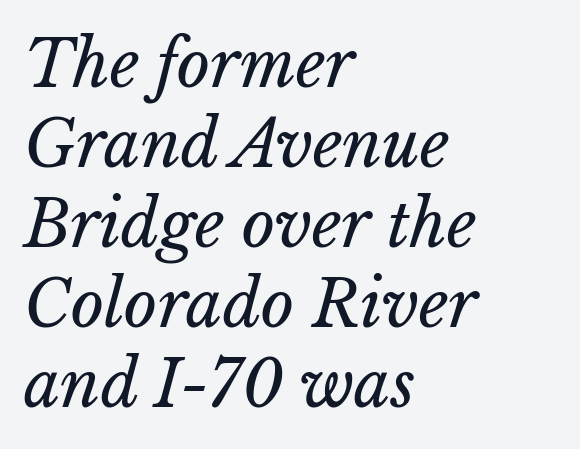
The image shows 64 px regular-weight type, italic (leaning right); set left-aligned, normal line spacing (1.25x), normal letter spacing, not underlined; low stroke contrast and a medium x-height.
